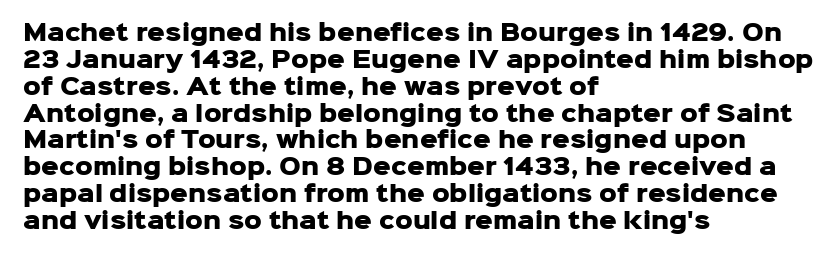
A typesetter would mark this as roman, not italic. What stands out about the letter spacing? Nothing — it is the standard amount. The baseline area is clear. Caption: bold face, heavy strokes.
